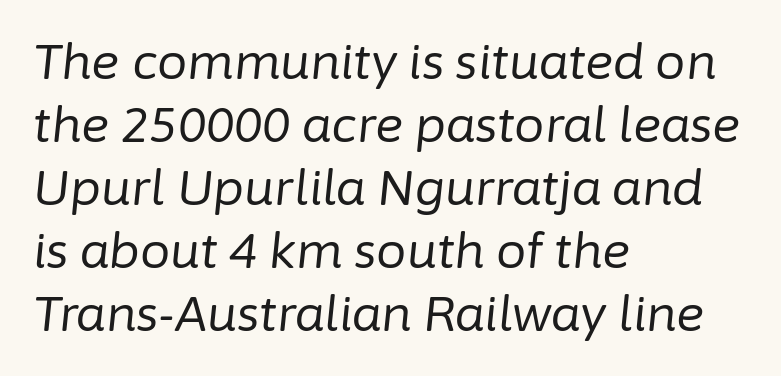
Q: Is the text bold? A: No.
Q: Is the text italic (slanted)? A: Yes, it leans right by about 6 degrees.
Q: Is the text underlined? A: No.
Q: How is the paragraph aligned? A: Left-aligned.
Q: Is the spacing between letters normal or unusually wide? A: Normal.
Q: Is the spacing between lines tight, normal or loose? A: Normal.
Q: Width (condensed, normal, or wide)? A: Normal.
Q: Stroke contrast? A: Low.
Q: x-height? A: Medium.
Q: Monospaced? A: No.
